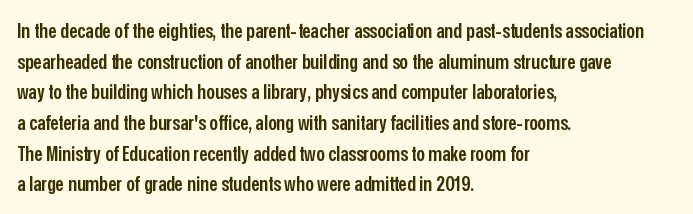
Q: Is the text bold? A: Semi-bold.
Q: Is the text italic (slanted)? A: No, it is upright.
Q: Is the text underlined? A: No.
Q: How is the paragraph aligned? A: Left-aligned.
Q: Is the spacing between letters normal or unusually wide? A: Normal.
Q: Is the spacing between lines tight, normal or loose? A: Normal.
